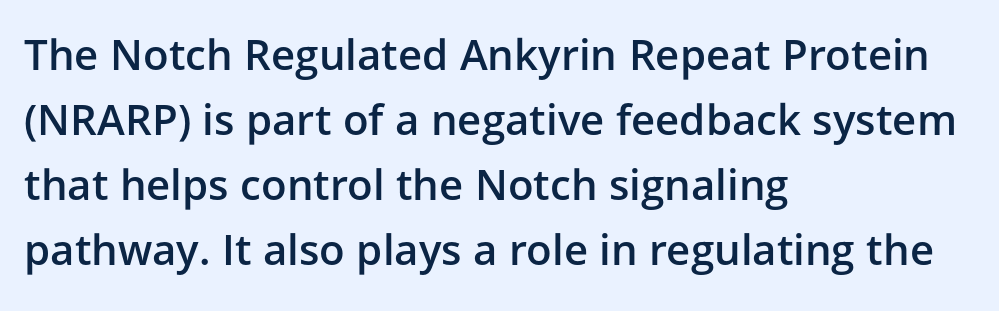
The image shows 42 px semibold sans-serif type, upright; set left-aligned, normal line spacing (1.55x), normal letter spacing, not underlined; low stroke contrast and a medium x-height.
